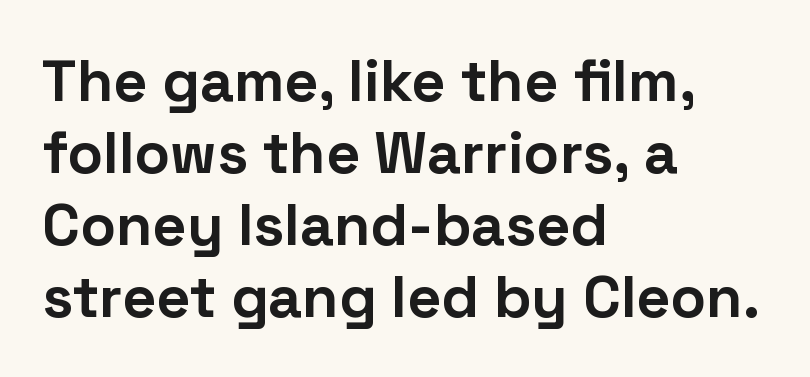
{"serif": "no", "italic": "no", "bold": "yes", "weight": "bold", "width": "normal", "stroke_contrast": "low", "x_height": "medium", "monospaced": "no", "underline": "no", "align": "left", "line_spacing_ratio": 1.22, "letter_spacing": "normal", "letter_spacing_em": 0.0, "glyph_px": 59}
